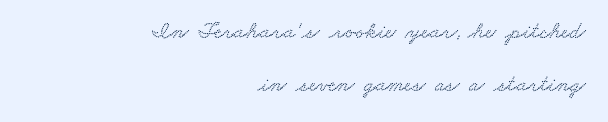
The image shows 23 px text type; set right-aligned, loose line spacing (2.32x), normal letter spacing, not underlined.
